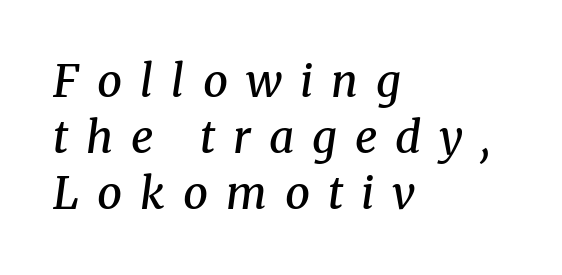
{"serif": "yes", "italic": "yes", "lean": "right", "slant_degrees": 8, "bold": "semi", "weight": "semibold", "width": "normal", "stroke_contrast": "medium", "x_height": "medium", "monospaced": "no", "underline": "no", "align": "left", "line_spacing": "normal", "line_spacing_ratio": 1.27, "letter_spacing": "wide", "letter_spacing_em": 0.41, "glyph_px": 44}
